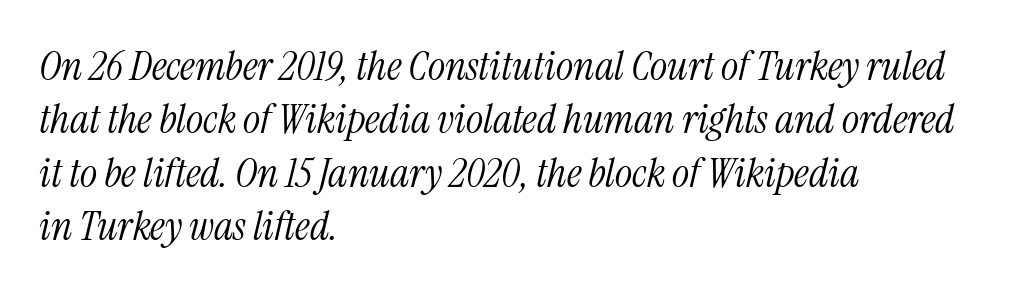
The image shows 41 px light, condensed serif type, italic (leaning right); set left-aligned, normal line spacing (1.3x), normal letter spacing, not underlined; medium stroke contrast and a medium x-height.
